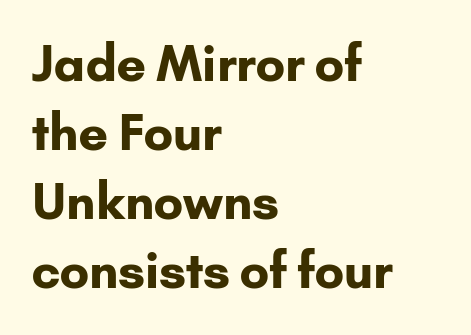
{"serif": "no", "italic": "no", "bold": "yes", "weight": "bold", "width": "normal", "stroke_contrast": "low", "x_height": "small", "monospaced": "no", "underline": "no", "align": "left", "line_spacing": "normal", "line_spacing_ratio": 1.41, "letter_spacing": "normal", "letter_spacing_em": 0.0, "glyph_px": 49}
